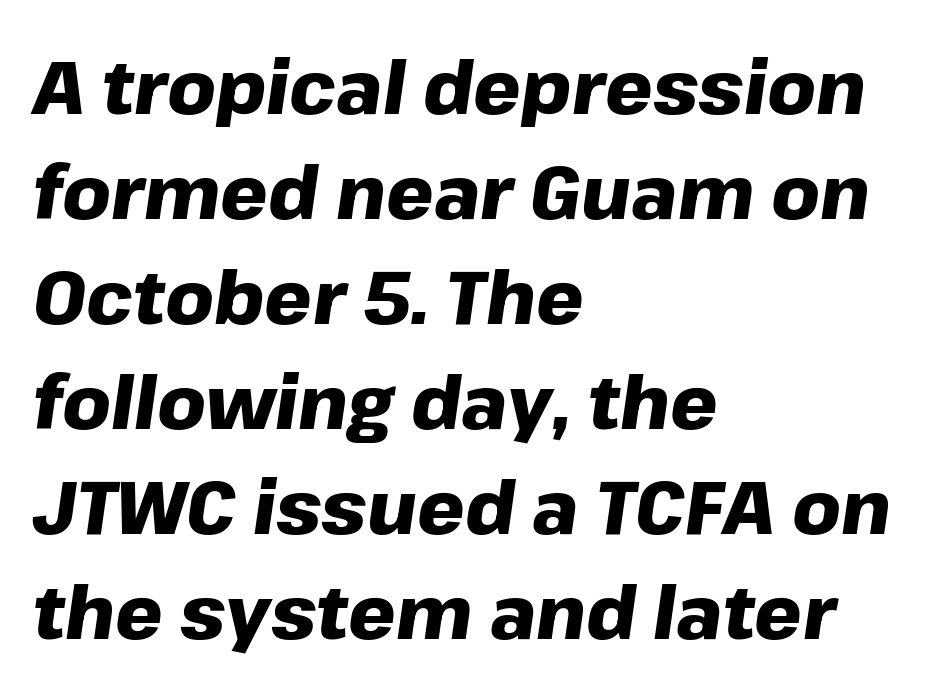
{"italic": "yes", "lean": "right", "slant_degrees": 8, "bold": "yes", "weight": "heavy", "width": "normal", "stroke_contrast": "low", "x_height": "medium", "monospaced": "no", "underline": "no", "align": "left", "line_spacing": "normal", "line_spacing_ratio": 1.4, "letter_spacing": "normal", "letter_spacing_em": 0.0, "glyph_px": 75}
